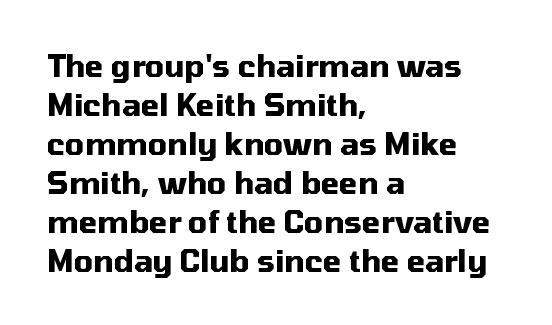
Q: Is the text bold? A: Yes.
Q: Is the text italic (slanted)? A: No, it is upright.
Q: Is the typeface a serif or a sans-serif typeface? A: Sans-serif.
Q: Is the text underlined? A: No.
Q: How is the paragraph aligned? A: Left-aligned.
Q: Is the spacing between letters normal or unusually wide? A: Normal.
Q: Is the spacing between lines tight, normal or loose? A: Normal.
Q: Width (condensed, normal, or wide)? A: Normal.
Q: Stroke contrast? A: Medium.
Q: x-height? A: Medium.
Q: Monospaced? A: No.
